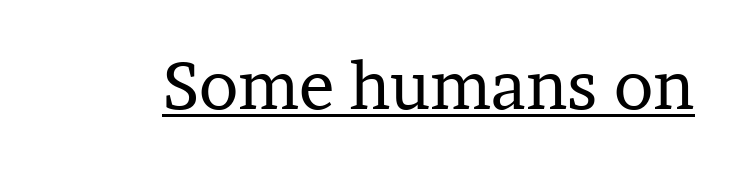
The image shows 66 px regular-weight serif type, upright; set normal letter spacing, underlined; low stroke contrast and a medium x-height.
